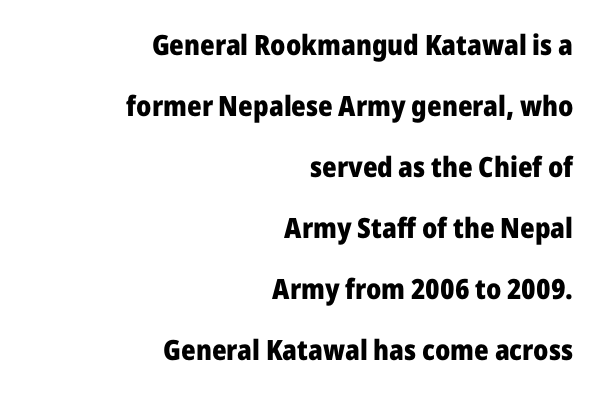
{"serif": "no", "italic": "no", "bold": "yes", "weight": "heavy", "width": "normal", "stroke_contrast": "low", "x_height": "medium", "monospaced": "no", "underline": "no", "align": "right", "line_spacing": "loose", "line_spacing_ratio": 2.18, "letter_spacing": "normal", "letter_spacing_em": 0.0, "glyph_px": 28}
